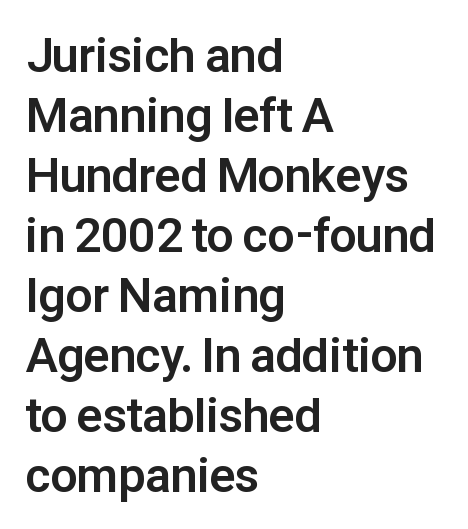
Q: Is the text bold? A: Yes.
Q: Is the text italic (slanted)? A: No, it is upright.
Q: Is the typeface a serif or a sans-serif typeface? A: Sans-serif.
Q: Is the text underlined? A: No.
Q: How is the paragraph aligned? A: Left-aligned.
Q: Is the spacing between letters normal or unusually wide? A: Normal.
Q: Is the spacing between lines tight, normal or loose? A: Normal.
Q: Width (condensed, normal, or wide)? A: Normal.
Q: Stroke contrast? A: Low.
Q: x-height? A: Medium.
Q: Monospaced? A: No.
